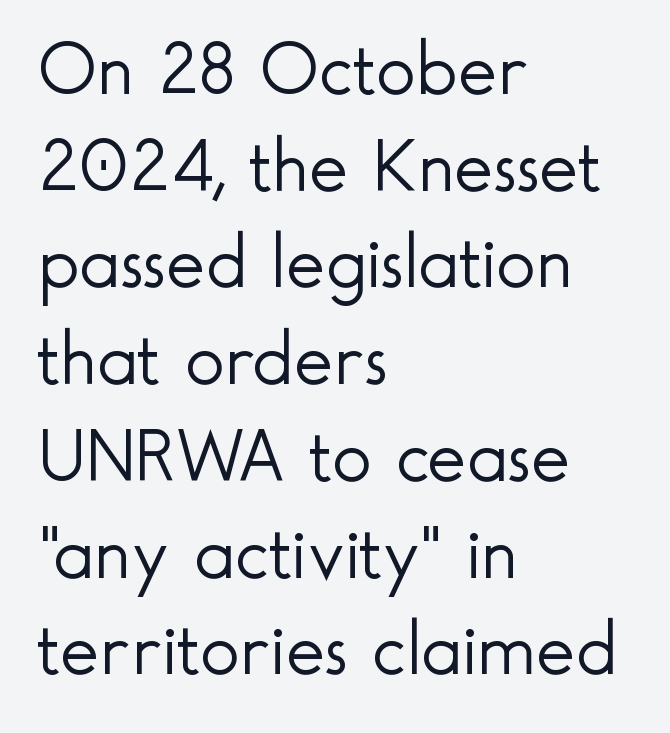
Successive baselines arrive at the customary interval. Descenders hang freely into open space. This sample is left-justified, so line endings fall wherever the words run out. Character widths vary here, with narrow letters taking less room than wide ones.
